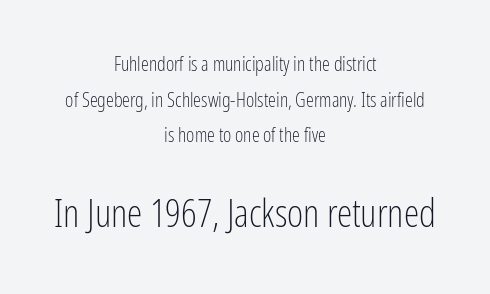
Q: Is the text bold? A: No.
Q: Is the text italic (slanted)? A: No, it is upright.
Q: Is the typeface a serif or a sans-serif typeface? A: Sans-serif.
Q: Is the text underlined? A: No.
Q: How is the paragraph aligned? A: Centered.
Q: Is the spacing between letters normal or unusually wide? A: Normal.
Q: Which block of text is set in a larger size, the first (top) or the second (bottom)? A: The second (bottom) one.
Q: Width (condensed, normal, or wide)? A: Condensed.
Q: Stroke contrast? A: Low.
Q: x-height? A: Medium.
Q: Monospaced? A: No.
